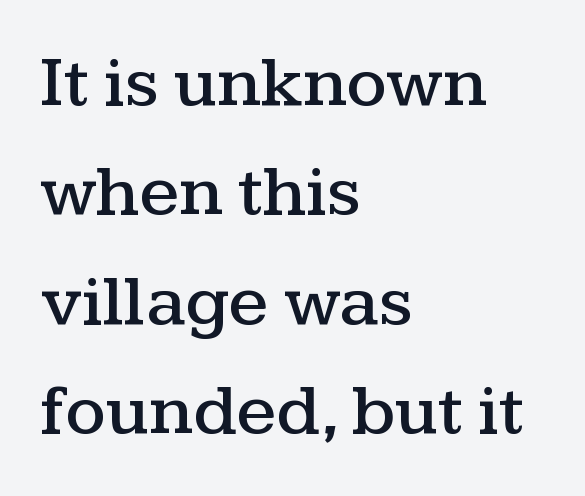
The image shows 72 px wide serif type, upright; set left-aligned, normal line spacing (1.52x), normal letter spacing, not underlined; medium stroke contrast and a medium x-height.
